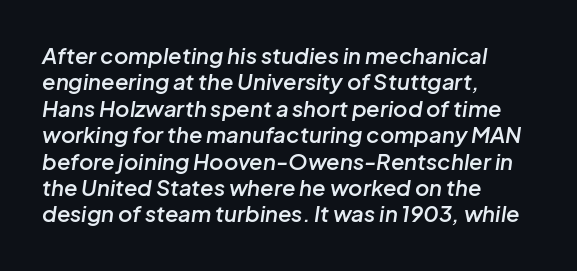
{"italic": "yes", "lean": "right", "slant_degrees": 8, "bold": "semi", "underline": "no", "align": "left", "line_spacing_ratio": 1.2, "letter_spacing": "normal", "letter_spacing_em": 0.0, "glyph_px": 22}
